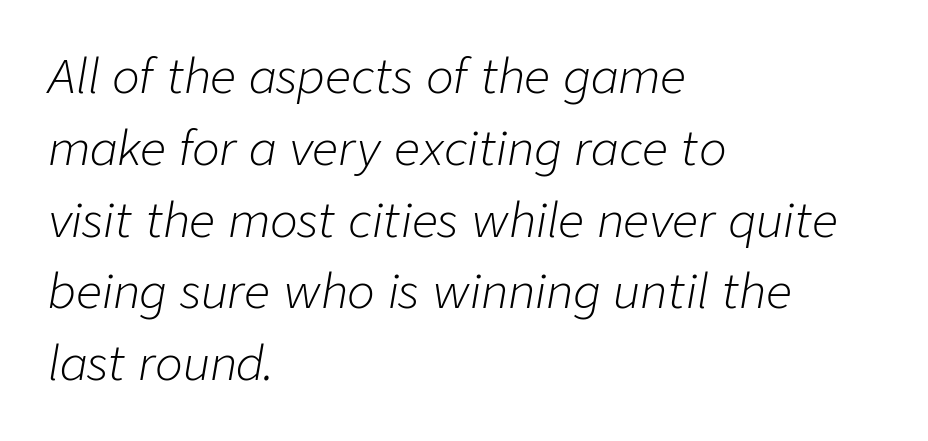
The image shows 46 px light type, italic (leaning right); set left-aligned, normal line spacing (1.56x), normal letter spacing, not underlined; low stroke contrast and a medium x-height.
